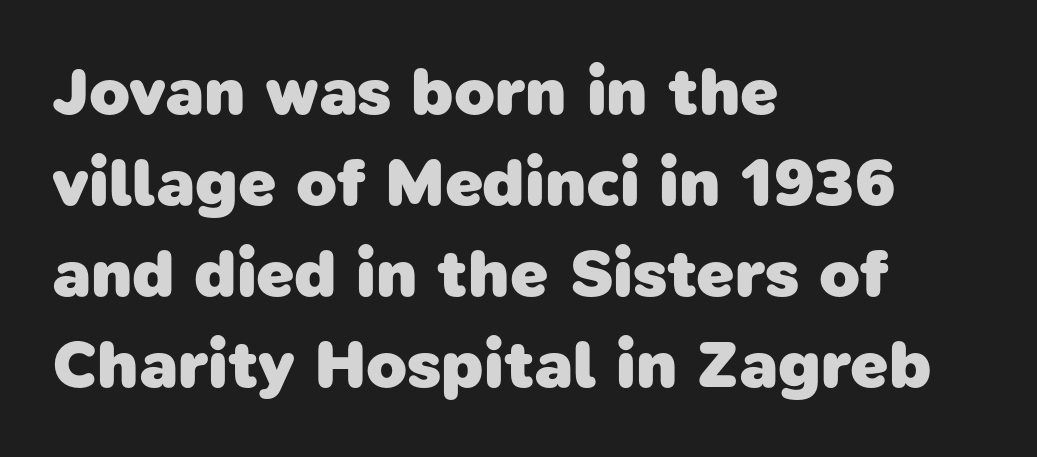
In terms of letterform style, serifs are entirely absent. Is the letter spacing exaggerated? No — it looks like the ordinary default. A normal amount of white space separates one row of letters from the next. Teacher's note: observe the even left margin — that is flush-left alignment. These lines are rendered in a variable-pitch font. No word sits above an underline.
